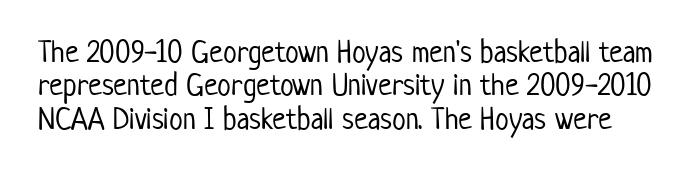
{"serif": "no", "italic": "no", "bold": "no", "weight": "light", "width": "condensed", "stroke_contrast": "low", "x_height": "medium", "monospaced": "no", "underline": "no", "line_spacing": "tight", "line_spacing_ratio": 1.08, "letter_spacing": "normal", "letter_spacing_em": 0.0, "glyph_px": 31}
